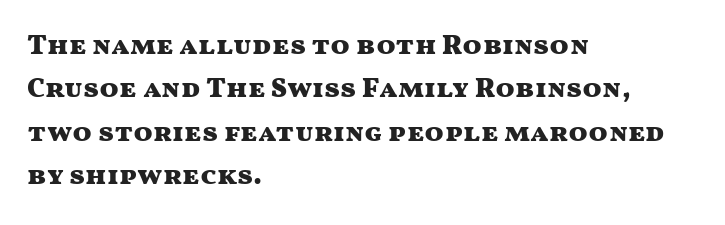
{"serif": "no", "italic": "no", "bold": "yes", "weight": "heavy", "width": "wide", "stroke_contrast": "medium", "x_height": "medium", "monospaced": "no", "underline": "no", "align": "left", "line_spacing": "normal", "line_spacing_ratio": 1.55, "letter_spacing": "normal", "letter_spacing_em": 0.0, "glyph_px": 28}
